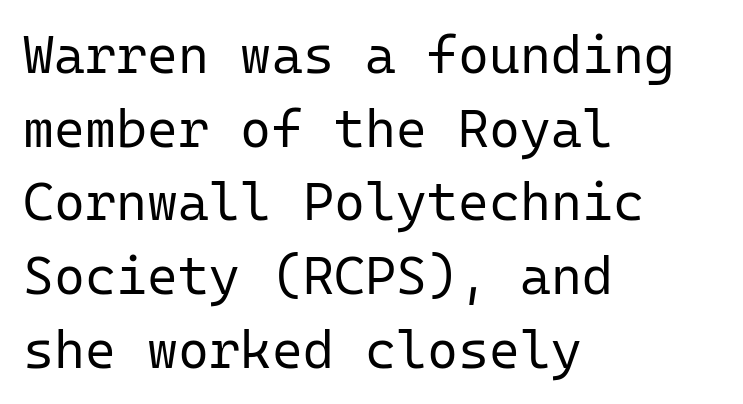
The image shows 53 px regular-weight sans-serif type, upright, monospaced; set left-aligned, normal line spacing (1.39x), normal letter spacing, not underlined; low stroke contrast and a medium x-height.
